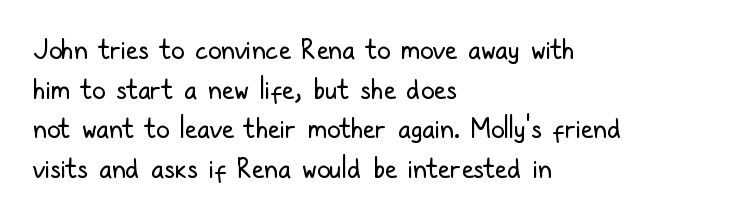
Q: Is the text bold? A: No.
Q: Is the text italic (slanted)? A: No, it is upright.
Q: Is the text underlined? A: No.
Q: How is the paragraph aligned? A: Left-aligned.
Q: Is the spacing between letters normal or unusually wide? A: Normal.
Q: Is the spacing between lines tight, normal or loose? A: Normal.
